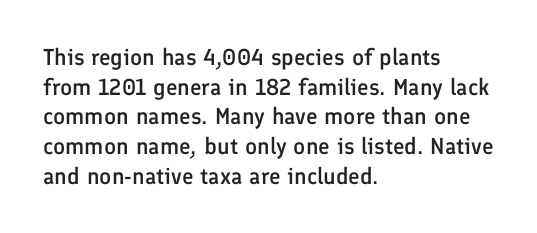
{"italic": "no", "bold": "semi", "underline": "no", "align": "left", "line_spacing": "normal", "line_spacing_ratio": 1.29, "letter_spacing": "normal", "letter_spacing_em": 0.0, "glyph_px": 23}
